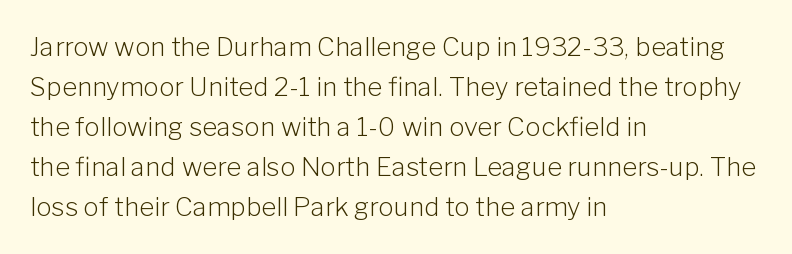
Q: Is the text bold? A: No.
Q: Is the text italic (slanted)? A: No, it is upright.
Q: Is the text underlined? A: No.
Q: How is the paragraph aligned? A: Left-aligned.
Q: Is the spacing between letters normal or unusually wide? A: Normal.
Q: Is the spacing between lines tight, normal or loose? A: Normal.
